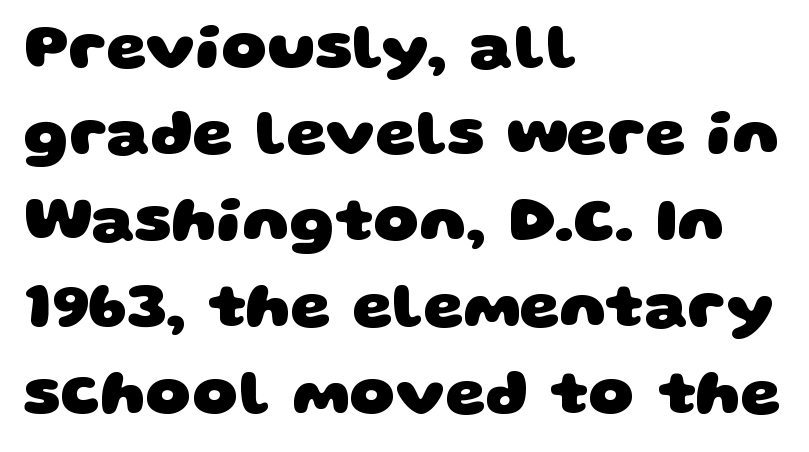
{"serif": "no", "bold": "yes", "weight": "heavy", "width": "wide", "stroke_contrast": "low", "x_height": "large", "monospaced": "no", "underline": "no", "align": "left", "line_spacing": "normal", "line_spacing_ratio": 1.35, "letter_spacing": "normal", "letter_spacing_em": 0.0, "glyph_px": 64}
